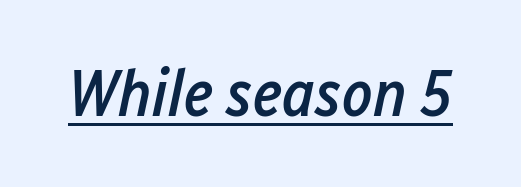
The axis of the letterforms is tilted away from vertical. What decoration does the sample have? An underline. The horizontal fit of the characters is conventional and even. Do the characters align in a grid? No, the font is proportional.
